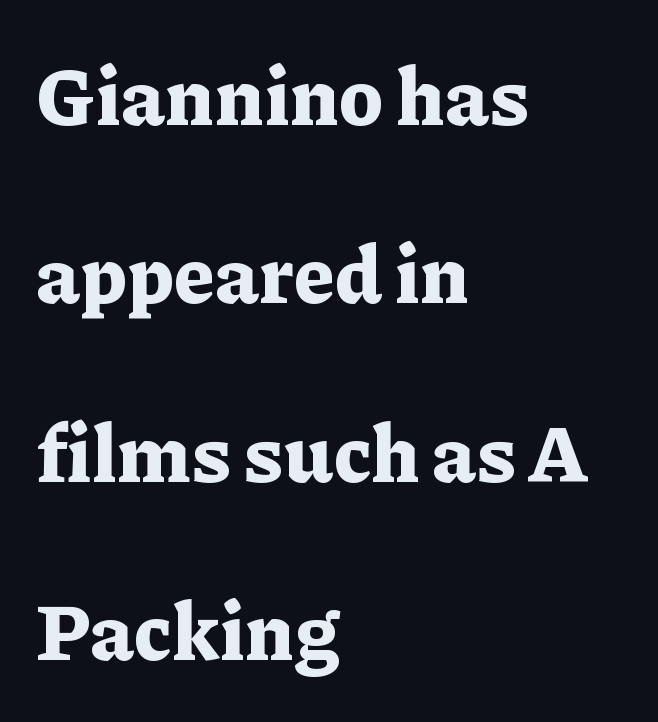
Q: Is the text bold? A: Yes.
Q: Is the text italic (slanted)? A: No, it is upright.
Q: Is the typeface a serif or a sans-serif typeface? A: Serif.
Q: Is the text underlined? A: No.
Q: How is the paragraph aligned? A: Left-aligned.
Q: Is the spacing between letters normal or unusually wide? A: Normal.
Q: Is the spacing between lines tight, normal or loose? A: Loose.
Q: Width (condensed, normal, or wide)? A: Normal.
Q: Stroke contrast? A: Low.
Q: x-height? A: Medium.
Q: Monospaced? A: No.
